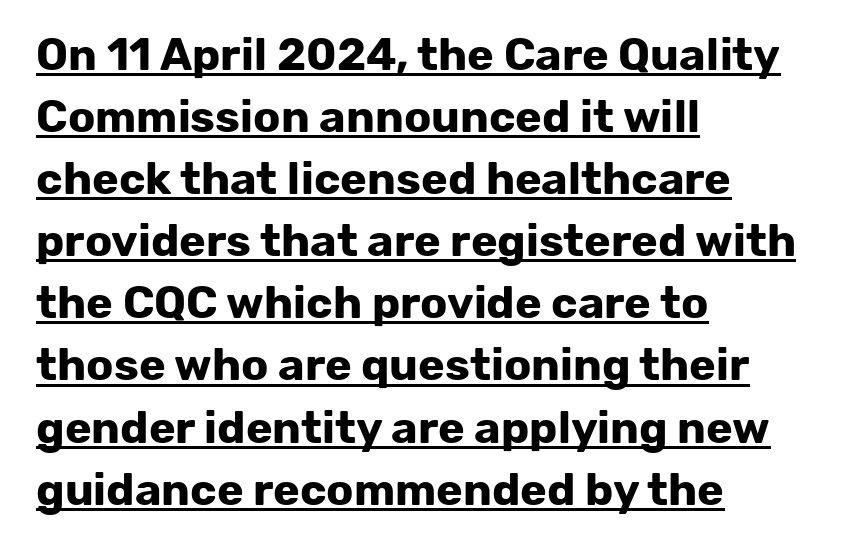
The image shows 45 px bold sans-serif type, upright; set left-aligned, normal line spacing (1.38x), normal letter spacing, underlined; low stroke contrast and a medium x-height.
